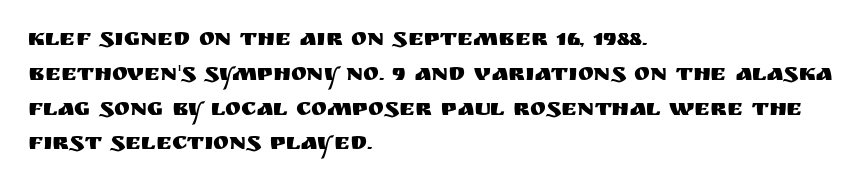
{"italic": "no", "underline": "no", "align": "left", "line_spacing": "normal", "line_spacing_ratio": 1.45, "letter_spacing": "normal", "letter_spacing_em": 0.0, "glyph_px": 24}
